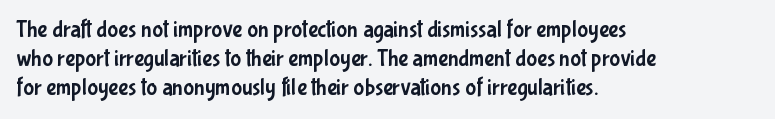
The image shows 23 px text type, upright; set left-aligned, normal line spacing (1.27x), normal letter spacing, not underlined.
